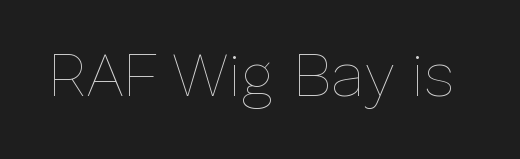
{"italic": "no", "bold": "no", "weight": "thin", "width": "normal", "stroke_contrast": "low", "x_height": "medium", "monospaced": "no", "underline": "no", "letter_spacing": "normal", "letter_spacing_em": 0.0, "glyph_px": 62}
